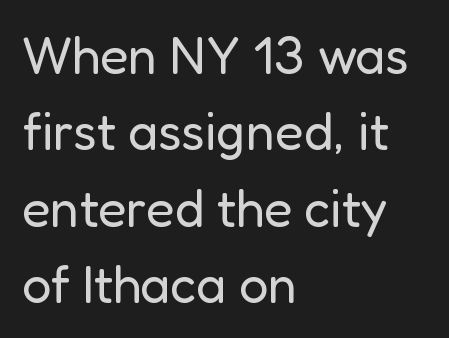
The image shows 52 px regular-weight sans-serif type, upright; set left-aligned, normal line spacing (1.47x), normal letter spacing, not underlined; low stroke contrast and a medium x-height.
